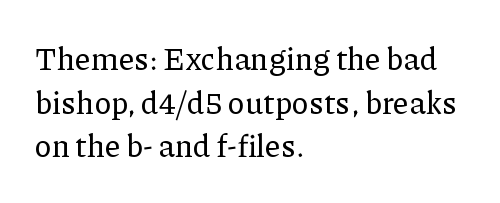
Leading: standard. The passage is arranged the way most books set body copy — flush left. Each row of text sits above clean, open space. The type sits square on the baseline with zero lean. The text was rendered using a seriffed face with decorative stroke endings.
